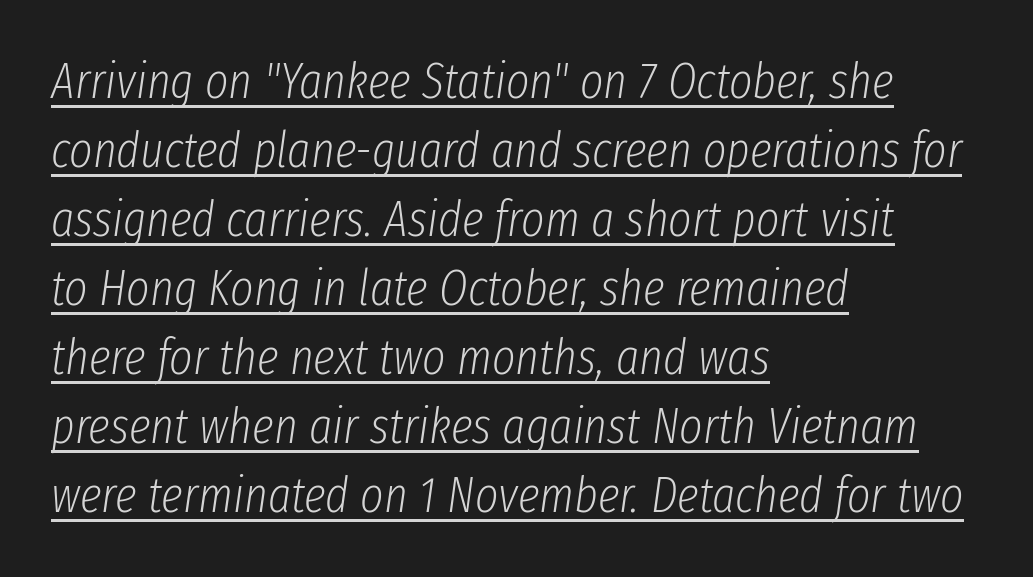
{"italic": "yes", "lean": "right", "slant_degrees": 8, "bold": "no", "weight": "light", "width": "condensed", "stroke_contrast": "low", "x_height": "medium", "monospaced": "no", "underline": "yes", "align": "left", "line_spacing": "normal", "line_spacing_ratio": 1.38, "letter_spacing": "normal", "letter_spacing_em": 0.0, "glyph_px": 50}
